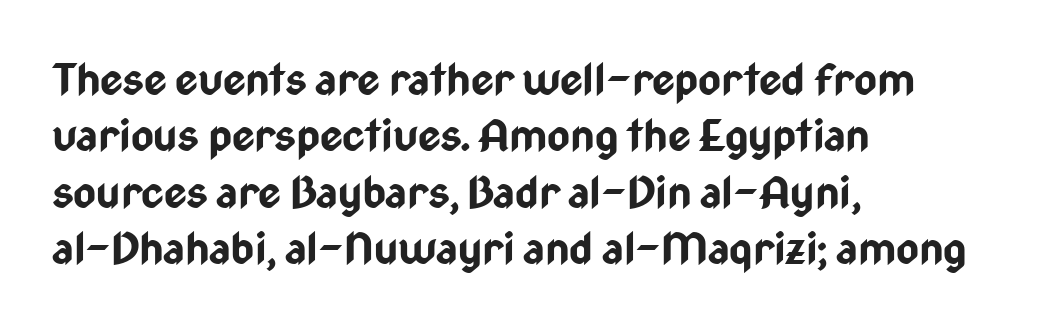
The passage shown is emphatically bold. The ragged edge is on the right, which tells us the setting is flush left. Students, observe: this is what conventionally led text looks like. Descender tails drop into unmarked territory.
